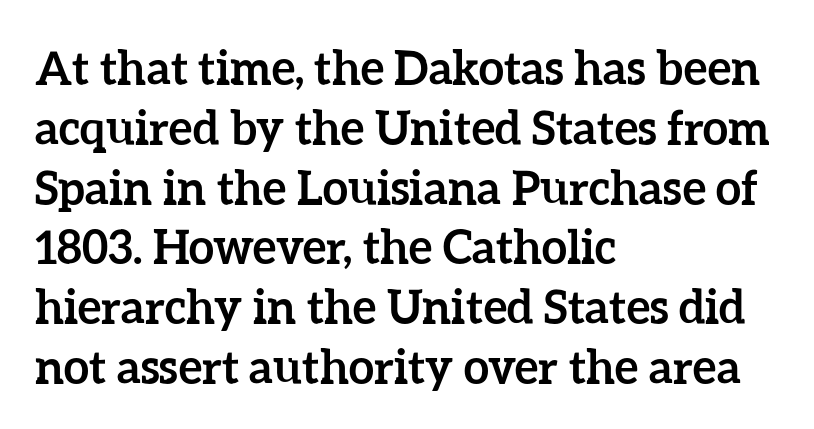
Upright lettering throughout. How would I describe the line gaps? Plain and ordinary. Compared with an ordinary text face, these strokes are far heavier — a full bold. Glyph-to-glyph distance matches everyday printed text. Character widths vary here, with narrow letters taking less room than wide ones. Check the space under the baseline: it is left empty.
